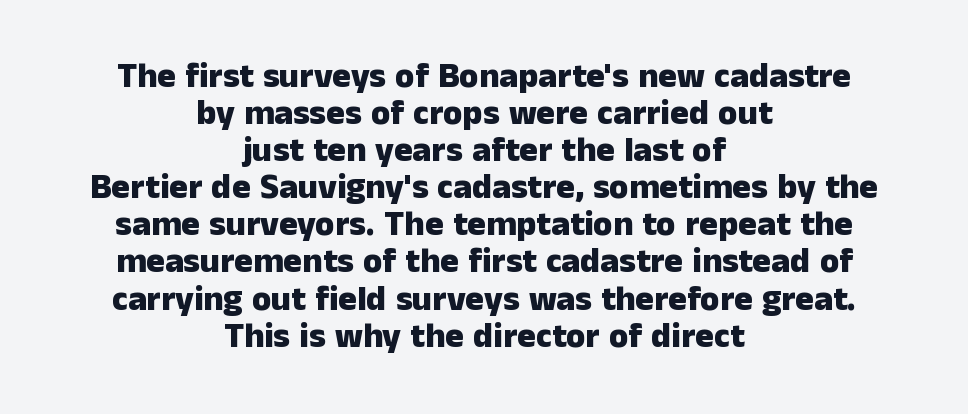
{"serif": "no", "italic": "no", "bold": "yes", "weight": "heavy", "width": "normal", "stroke_contrast": "low", "x_height": "medium", "monospaced": "no", "underline": "no", "align": "center", "line_spacing": "tight", "line_spacing_ratio": 1.06, "letter_spacing": "normal", "letter_spacing_em": 0.0, "glyph_px": 35}
